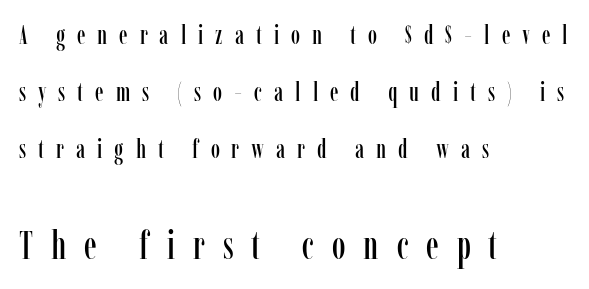
The image shows 39 px condensed serif type, upright; set left-aligned, loose line spacing (2.19x), unusually wide letter spacing (+0.46 em), not underlined; the second (bottom) block is 1.5x larger; low stroke contrast and a medium x-height.
